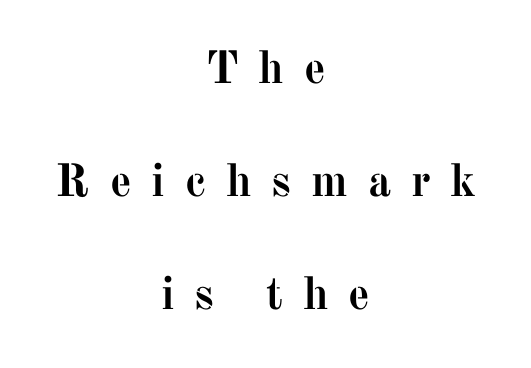
These lines were composed using upright roman letters. Spacing verdict: proportional, widths tailored to each character. These lines are composed in type with serifs. Stroke thickness is high; the sample reads as a true bold. The gap between lines stays unmarked.
